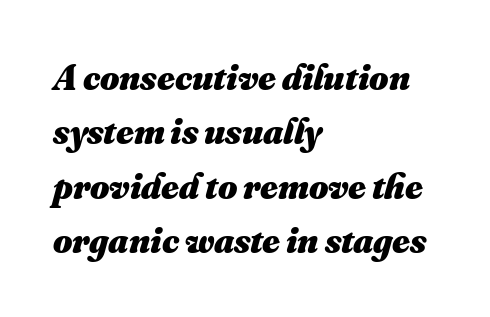
{"bold": "yes", "weight": "heavy", "width": "normal", "stroke_contrast": "medium", "x_height": "small", "monospaced": "no", "underline": "no", "align": "left", "line_spacing": "normal", "line_spacing_ratio": 1.47, "letter_spacing": "normal", "letter_spacing_em": 0.0, "glyph_px": 37}
